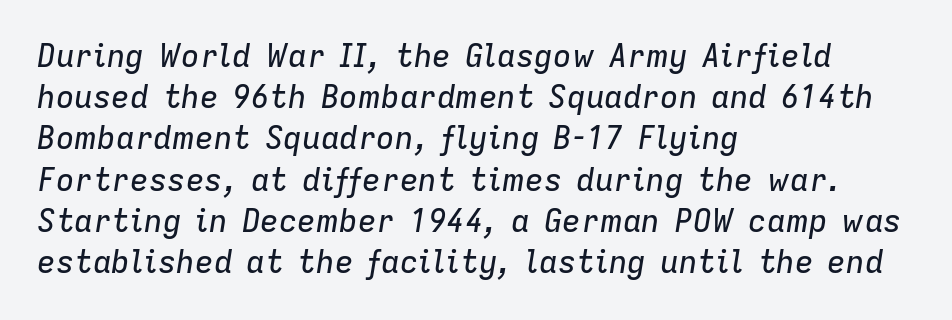
{"italic": "yes", "lean": "right", "slant_degrees": 9, "width": "normal", "stroke_contrast": "low", "x_height": "medium", "monospaced": "no", "underline": "no", "align": "left", "line_spacing": "normal", "line_spacing_ratio": 1.33, "letter_spacing": "normal", "letter_spacing_em": 0.0, "glyph_px": 31}
